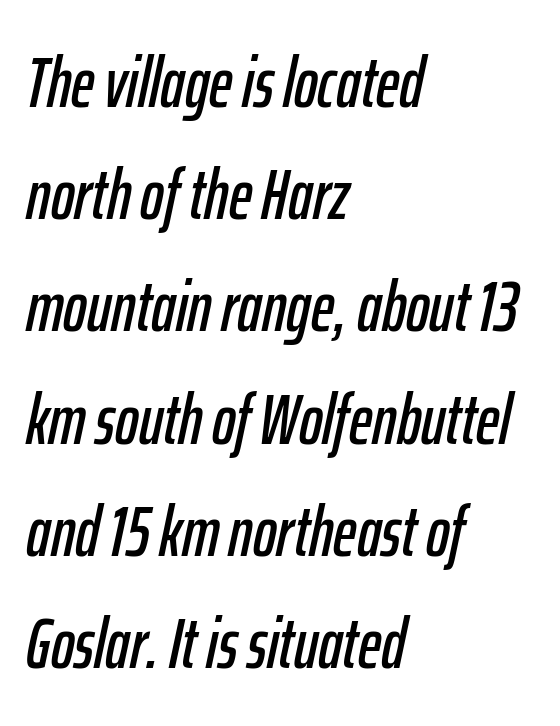
Interline gaps are of average width in this sample. Typeset ragged right — the left edge is the straight one. Emphasis-style slanted type is in use. Observe the ordinary spacing: letters are neighbours, not strangers. Descenders are the only things crossing below the line. Each letter keeps its own natural width here, so spacing adapts to shape.
